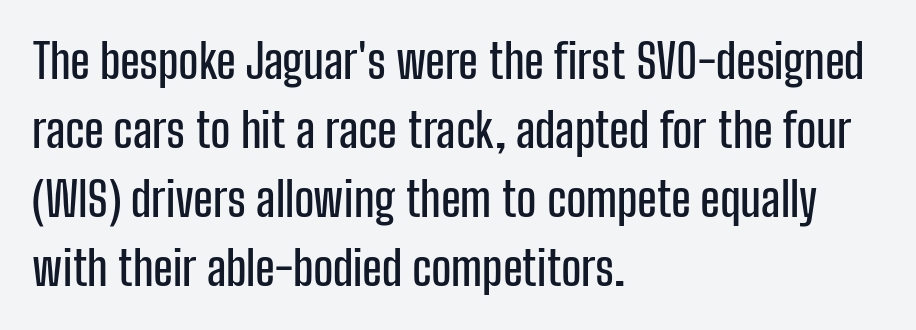
The type is set solid horizontally, with unmodified tracking. Decoration check: the copy has no underline. The space between consecutive lines is moderate. No feet cap the strokes, marking this as sans-serif type.
